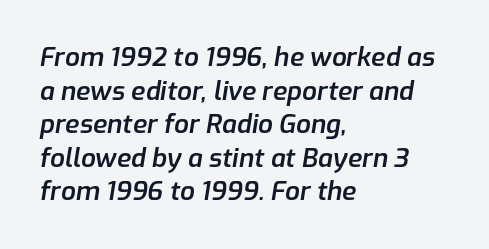
The image shows 26 px text type, italic (leaning right); set left-aligned, normal line spacing (1.29x), normal letter spacing, not underlined.
